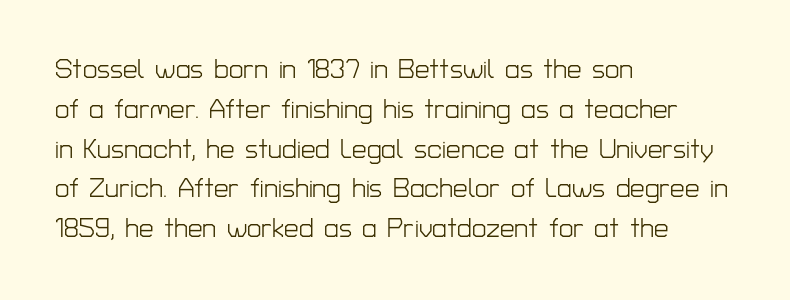
Q: Is the text bold? A: No.
Q: Is the text italic (slanted)? A: No, it is upright.
Q: Is the text underlined? A: No.
Q: How is the paragraph aligned? A: Left-aligned.
Q: Is the spacing between letters normal or unusually wide? A: Normal.
Q: Is the spacing between lines tight, normal or loose? A: Normal.
